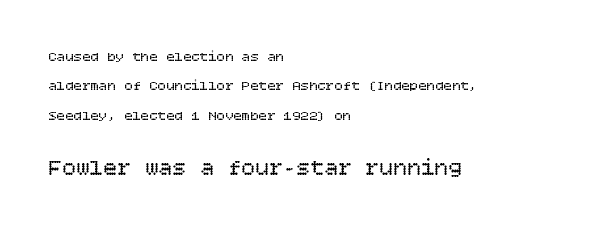
How are the letters spaced? Ordinarily, with no added tracking. These glyphs show unthickened strokes, regular width or finer. Larger block? The one below; the one above is distinctly smaller. Nobody drew a line under any word here. No italicization has been applied; the sample stays upright. Alignment: flush left.
